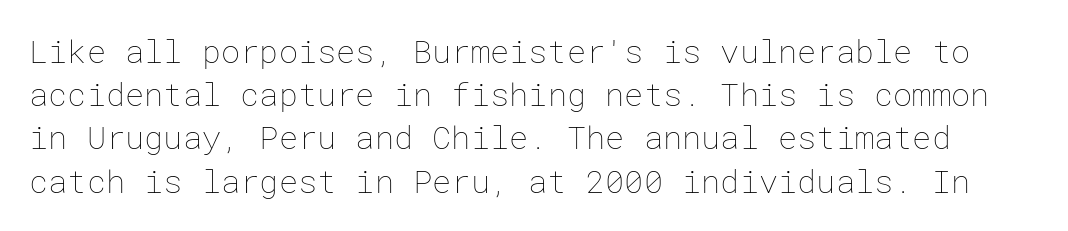
Summary of weight: not heavy and not bold. Each word holds together tightly as a unit, with standard inter-letter gaps. In terms of leading, this rendering sits right in the middle. A bare baseline throughout the passage. The lettering stays uniformly vertical, giving the passage a roman look.
